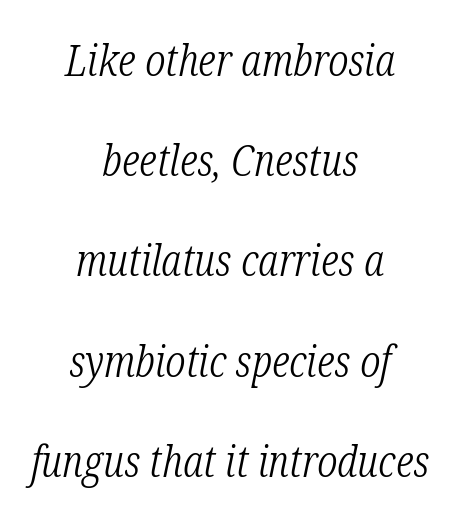
The whole block is typeset with a tilt. To sum up the face: it has serifs. Here the designer chose a conventional face with non-uniform glyph widths. No word sits above an underline. The cut favours lightness, reaching ordinary text weight at its darkest. Successive baselines arrive slowly, with a big drop between each.
